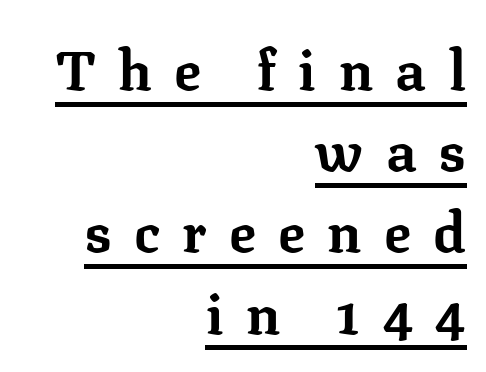
Think of a printed novel: that variable character pitch is what you see here. Honestly, the letter spacing is so wide it's the main thing you notice. It's the straight-up-and-down kind of type. Underlined type.
